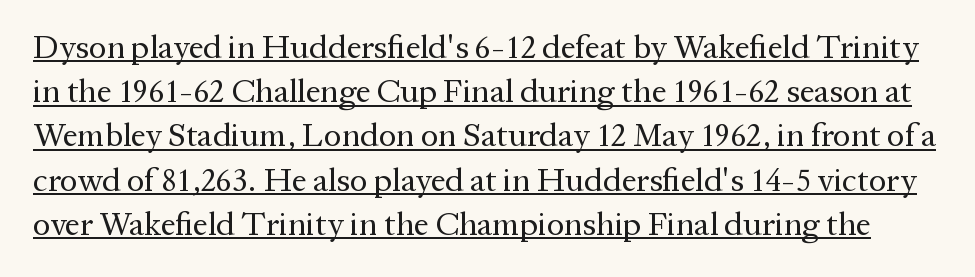
The image shows 33 px regular-weight serif type, upright; set normal line spacing (1.34x), normal letter spacing, underlined; medium stroke contrast and a medium x-height.
